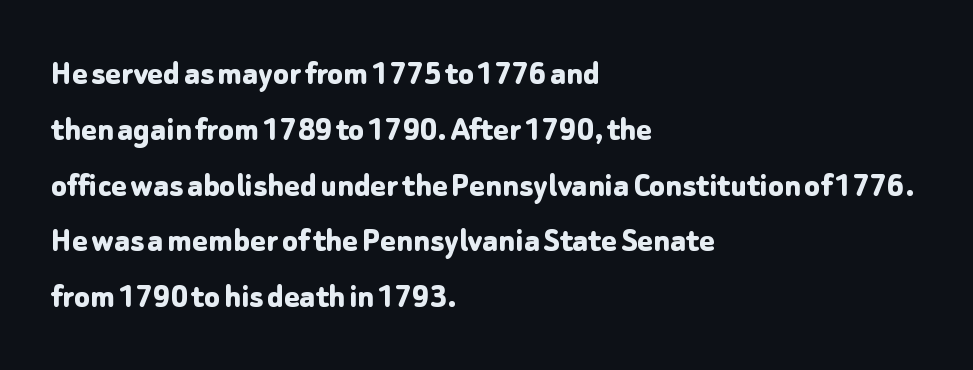
Decoration check: the copy has no underline. Ascenders rise straight up at ninety degrees. The text was rendered using a sans face with plain stroke endings. Each line starts at the same left margin while the right side varies.
